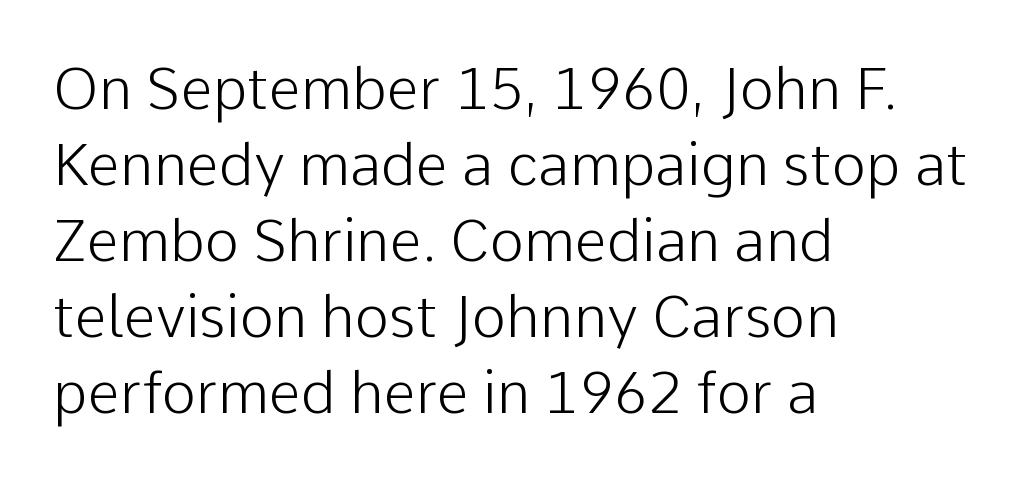
{"serif": "no", "italic": "no", "bold": "no", "weight": "light", "width": "normal", "stroke_contrast": "low", "x_height": "medium", "monospaced": "no", "underline": "no", "align": "left", "line_spacing": "normal", "line_spacing_ratio": 1.31, "letter_spacing": "normal", "letter_spacing_em": 0.0, "glyph_px": 58}
